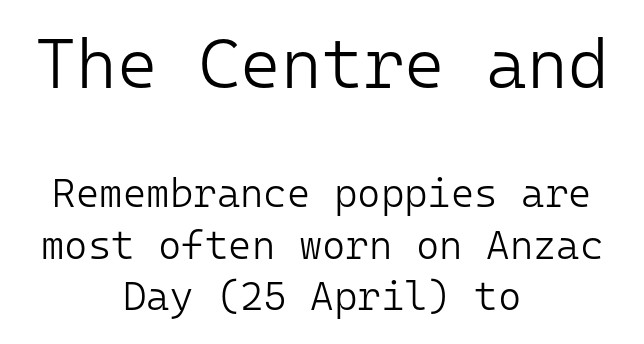
{"serif": "no", "italic": "no", "bold": "no", "weight": "light", "width": "normal", "stroke_contrast": "low", "x_height": "medium", "monospaced": "yes", "underline": "no", "align": "center", "line_spacing": "normal", "line_spacing_ratio": 1.29, "letter_spacing": "normal", "letter_spacing_em": 0.0, "larger_block": "first", "size_ratio": 1.75, "glyph_px": 70}
